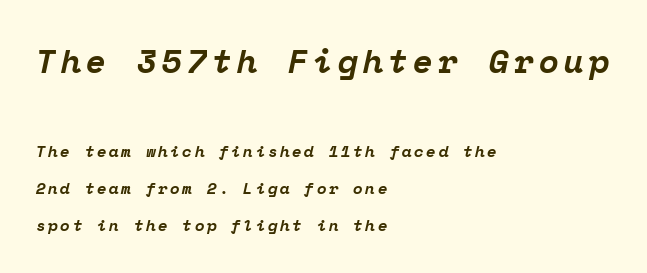
The image shows 33 px bold serif type, italic (leaning right), monospaced; set left-aligned, loose line spacing (2.31x), not underlined; the first (top) block is 2.06x larger; low stroke contrast and a medium x-height.
